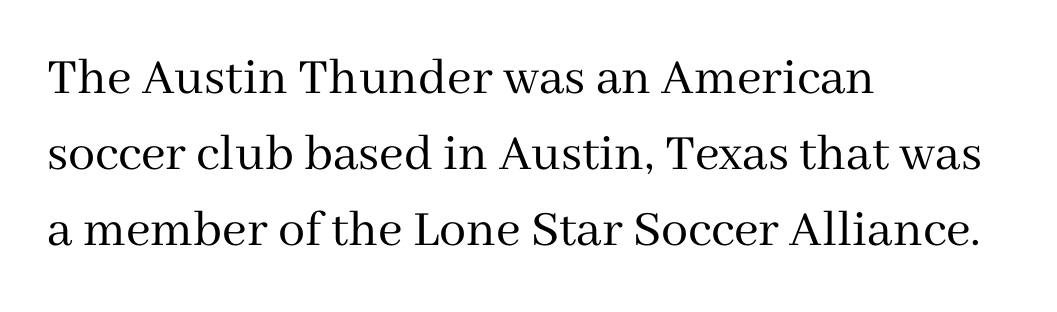
Q: Is the text bold? A: No.
Q: Is the text italic (slanted)? A: No, it is upright.
Q: Is the typeface a serif or a sans-serif typeface? A: Serif.
Q: Is the text underlined? A: No.
Q: How is the paragraph aligned? A: Left-aligned.
Q: Is the spacing between letters normal or unusually wide? A: Normal.
Q: Is the spacing between lines tight, normal or loose? A: Normal.
Q: Width (condensed, normal, or wide)? A: Normal.
Q: Stroke contrast? A: Medium.
Q: x-height? A: Medium.
Q: Monospaced? A: No.
